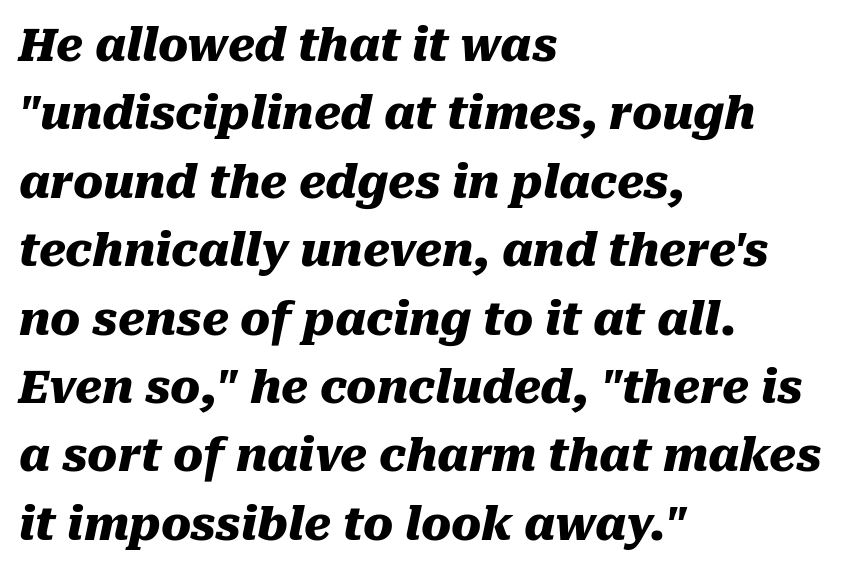
{"italic": "yes", "lean": "right", "slant_degrees": 10, "bold": "yes", "weight": "heavy", "width": "normal", "stroke_contrast": "medium", "x_height": "medium", "monospaced": "no", "underline": "no", "align": "left", "line_spacing": "normal", "line_spacing_ratio": 1.52, "letter_spacing": "normal", "letter_spacing_em": 0.0, "glyph_px": 45}
